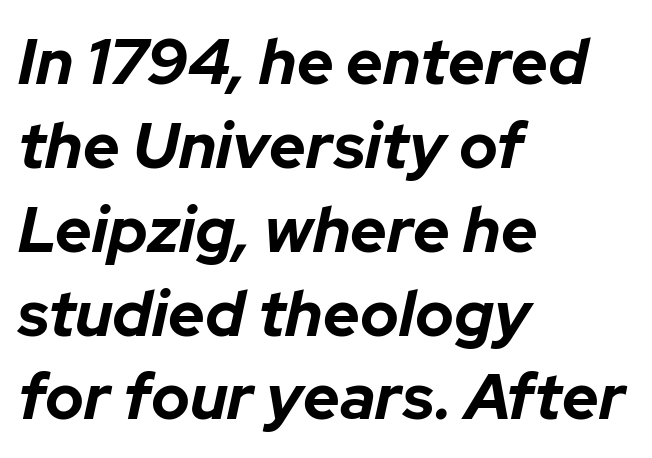
Is the block centered? No — it sits flush against the left margin. Note the varied advance widths — an 'i' is clearly narrower than an 'm'. No word sits above an underline. This sample uses plain, unmodified letter spacing.
